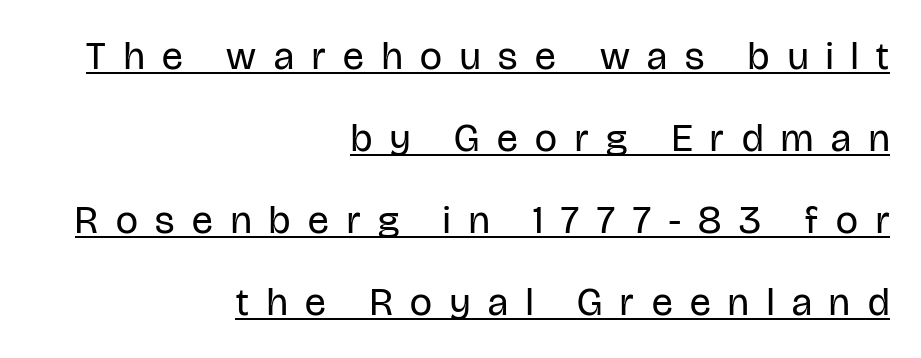
Q: Is the text bold? A: No.
Q: Is the text italic (slanted)? A: No, it is upright.
Q: Is the typeface a serif or a sans-serif typeface? A: Sans-serif.
Q: Is the text underlined? A: Yes.
Q: How is the paragraph aligned? A: Right-aligned.
Q: Is the spacing between letters normal or unusually wide? A: Unusually wide.
Q: Is the spacing between lines tight, normal or loose? A: Loose.
Q: Width (condensed, normal, or wide)? A: Condensed.
Q: Stroke contrast? A: Low.
Q: x-height? A: Large.
Q: Monospaced? A: No.
